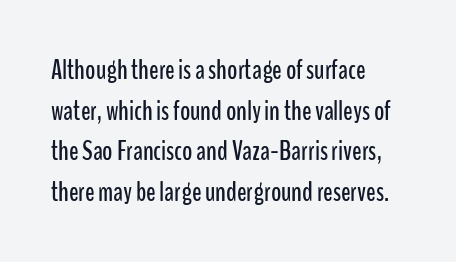
{"serif": "no", "italic": "no", "width": "condensed", "stroke_contrast": "low", "x_height": "medium", "monospaced": "no", "underline": "no", "align": "left", "line_spacing": "normal", "line_spacing_ratio": 1.45, "letter_spacing": "normal", "letter_spacing_em": 0.0, "glyph_px": 28}
